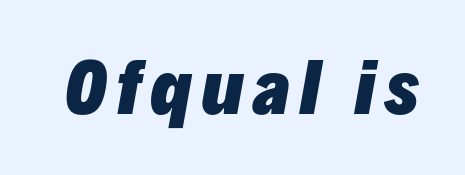
Q: Is the text bold? A: Yes.
Q: Is the text italic (slanted)? A: Yes, it leans right by about 10 degrees.
Q: Is the text underlined? A: No.
Q: Width (condensed, normal, or wide)? A: Normal.
Q: Stroke contrast? A: Low.
Q: x-height? A: Medium.
Q: Monospaced? A: No.
